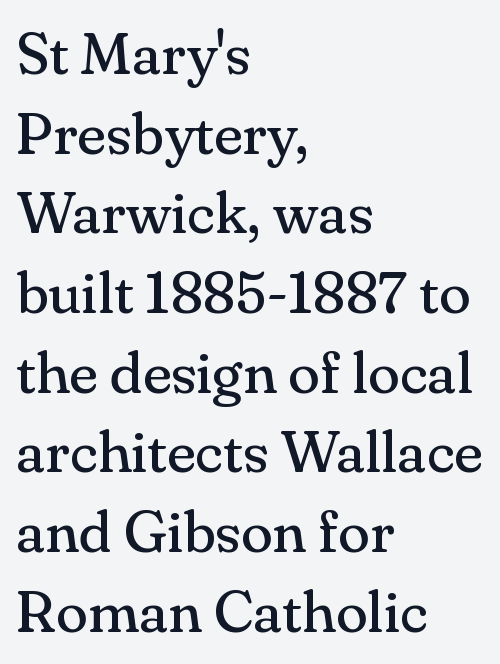
Q: Is the text bold? A: No.
Q: Is the text italic (slanted)? A: No, it is upright.
Q: Is the typeface a serif or a sans-serif typeface? A: Serif.
Q: Is the text underlined? A: No.
Q: How is the paragraph aligned? A: Left-aligned.
Q: Is the spacing between letters normal or unusually wide? A: Normal.
Q: Is the spacing between lines tight, normal or loose? A: Normal.
Q: Width (condensed, normal, or wide)? A: Normal.
Q: Stroke contrast? A: Medium.
Q: x-height? A: Small.
Q: Monospaced? A: No.
